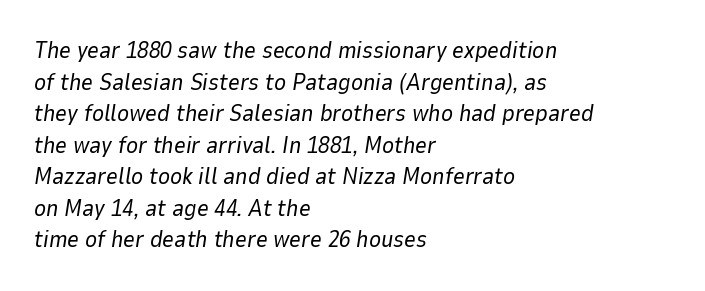
Is the stroke heavy? The answer is a plain regular-or-lighter. Looking at the ascenders, they clearly lean. Visually the block forms a straight wall on the left and a jagged coastline on the right. Tracking here is standard; glyphs follow each other at the usual distance. Students, observe: this is what conventionally led text looks like. The words here are not underlined.
